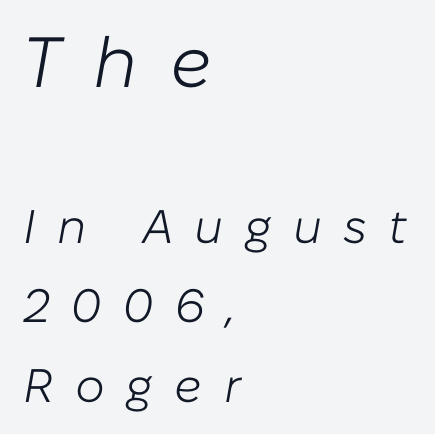
Q: Is the text bold? A: No.
Q: Is the text italic (slanted)? A: Yes, it leans right by about 10 degrees.
Q: Is the text underlined? A: No.
Q: How is the paragraph aligned? A: Left-aligned.
Q: Is the spacing between letters normal or unusually wide? A: Unusually wide.
Q: Is the spacing between lines tight, normal or loose? A: Normal.
Q: Which block of text is set in a larger size, the first (top) or the second (bottom)? A: The first (top) one.
Q: Width (condensed, normal, or wide)? A: Normal.
Q: Stroke contrast? A: Low.
Q: x-height? A: Medium.
Q: Monospaced? A: No.
